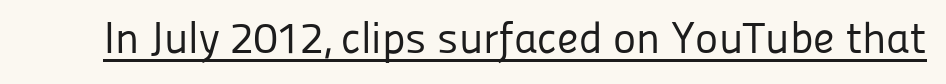
{"serif": "no", "italic": "no", "bold": "no", "weight": "regular", "width": "normal", "stroke_contrast": "low", "x_height": "medium", "monospaced": "no", "underline": "yes", "letter_spacing": "normal", "letter_spacing_em": 0.0, "glyph_px": 44}
